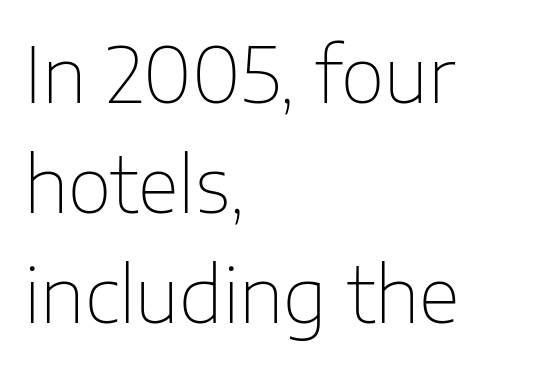
Q: Is the text bold? A: No.
Q: Is the text italic (slanted)? A: No, it is upright.
Q: Is the typeface a serif or a sans-serif typeface? A: Sans-serif.
Q: Is the text underlined? A: No.
Q: How is the paragraph aligned? A: Left-aligned.
Q: Is the spacing between letters normal or unusually wide? A: Normal.
Q: Is the spacing between lines tight, normal or loose? A: Normal.
Q: Width (condensed, normal, or wide)? A: Normal.
Q: Stroke contrast? A: Low.
Q: x-height? A: Medium.
Q: Monospaced? A: No.
